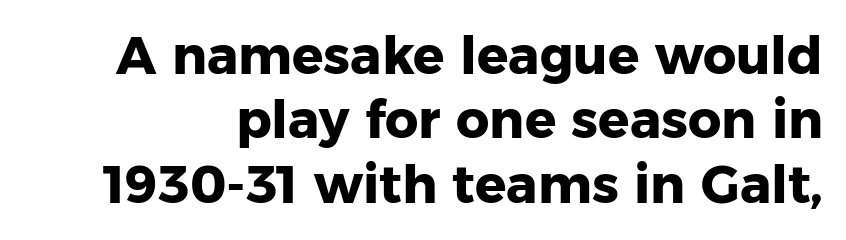
Q: Is the text bold? A: Yes.
Q: Is the text italic (slanted)? A: No, it is upright.
Q: Is the typeface a serif or a sans-serif typeface? A: Sans-serif.
Q: Is the text underlined? A: No.
Q: Is the spacing between letters normal or unusually wide? A: Normal.
Q: Width (condensed, normal, or wide)? A: Normal.
Q: Stroke contrast? A: Low.
Q: x-height? A: Medium.
Q: Monospaced? A: No.
